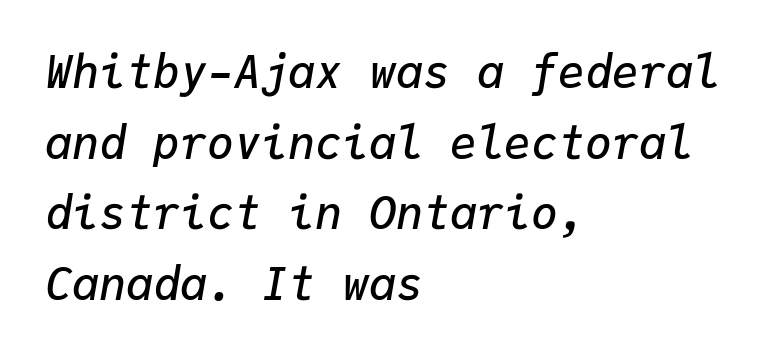
{"italic": "yes", "lean": "right", "slant_degrees": 9, "bold": "semi", "weight": "semibold", "width": "normal", "stroke_contrast": "low", "x_height": "medium", "monospaced": "yes", "underline": "no", "align": "left", "line_spacing": "normal", "line_spacing_ratio": 1.57, "letter_spacing": "normal", "letter_spacing_em": 0.0, "glyph_px": 45}
